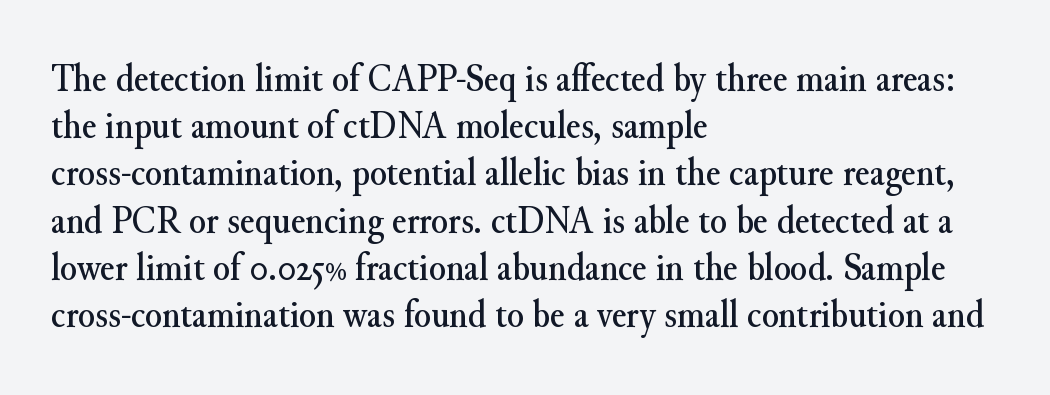
Q: Is the text italic (slanted)? A: No, it is upright.
Q: Is the typeface a serif or a sans-serif typeface? A: Serif.
Q: Is the text underlined? A: No.
Q: How is the paragraph aligned? A: Left-aligned.
Q: Is the spacing between letters normal or unusually wide? A: Normal.
Q: Width (condensed, normal, or wide)? A: Normal.
Q: Stroke contrast? A: Medium.
Q: x-height? A: Small.
Q: Monospaced? A: No.
